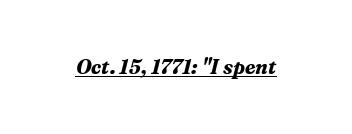
{"italic": "yes", "lean": "right", "slant_degrees": 16, "bold": "yes", "underline": "yes", "letter_spacing": "normal", "letter_spacing_em": 0.0, "glyph_px": 20}
